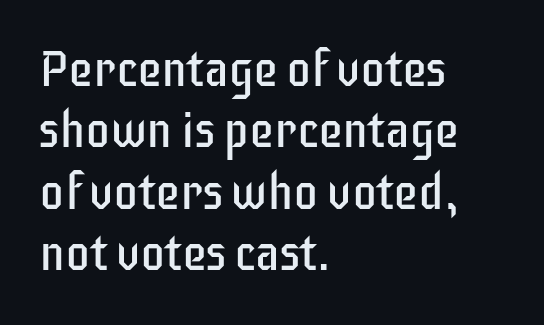
Is this a heavy cut? Hardly; it is regular or lighter. The characters display no serif detailing; their extremities are plain. Left-aligned paragraph, ragged on the right. Compared with typical body copy, the letter spacing here is the same. Words float on clear page, feet unadorned. Does the lettering tilt? It doesn't — this is upright.
